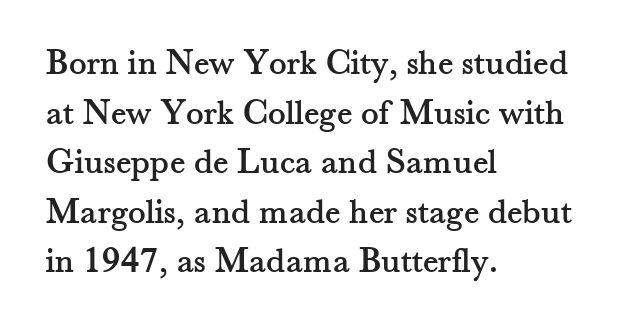
The face used here is proportionally spaced, like ordinary book or web type. Quick note: not italic, upright. A normal amount of white space separates one row of letters from the next. Left-aligned paragraph, ragged on the right. These lines are composed in type with serifs. Compared with typical body copy, the letter spacing here is the same.
